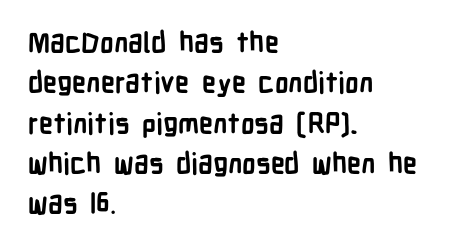
{"serif": "no", "italic": "no", "bold": "yes", "weight": "semibold", "width": "condensed", "stroke_contrast": "low", "x_height": "medium", "monospaced": "no", "underline": "no", "align": "left", "line_spacing": "normal", "line_spacing_ratio": 1.44, "letter_spacing": "normal", "letter_spacing_em": 0.0, "glyph_px": 28}
